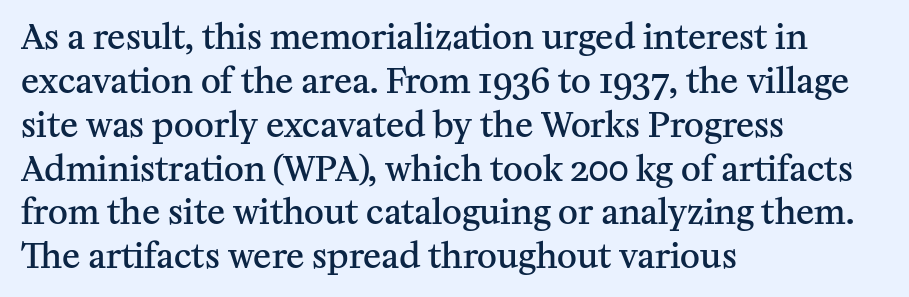
The image shows 34 px semibold serif type, upright; set left-aligned, normal line spacing (1.29x), normal letter spacing, not underlined; medium stroke contrast and a medium x-height.
